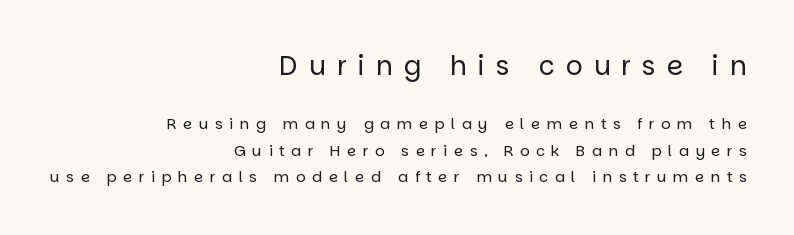
The image shows 26 px text type, upright; set right-aligned, line spacing 1.75x, unusually wide letter spacing (+0.43 em), not underlined; the first (top) block is 1.73x larger.
